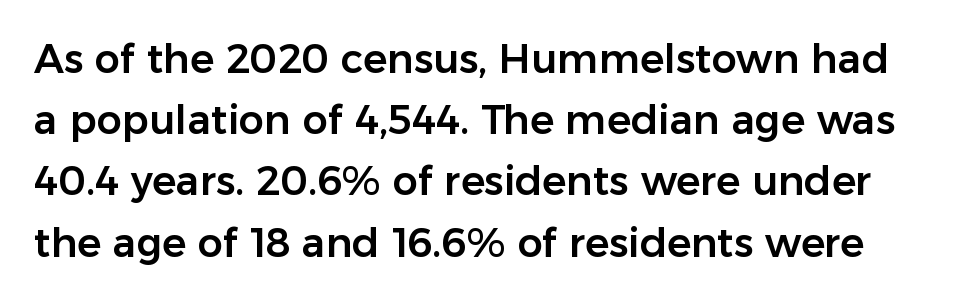
{"serif": "no", "italic": "no", "width": "normal", "stroke_contrast": "low", "x_height": "medium", "monospaced": "no", "underline": "no", "line_spacing": "normal", "line_spacing_ratio": 1.53, "letter_spacing": "normal", "letter_spacing_em": 0.0, "glyph_px": 40}
